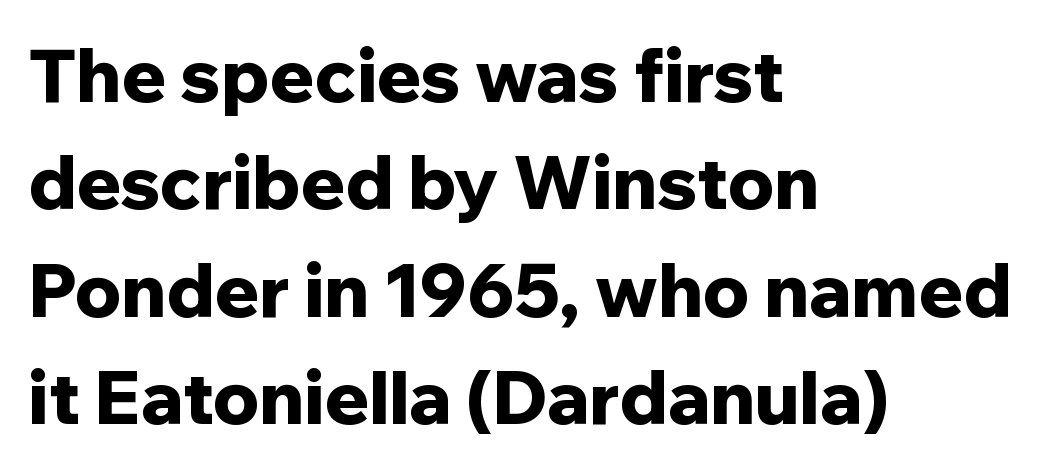
The image shows 73 px bold sans-serif type, upright; set left-aligned, normal line spacing (1.47x), normal letter spacing, not underlined; low stroke contrast and a medium x-height.
